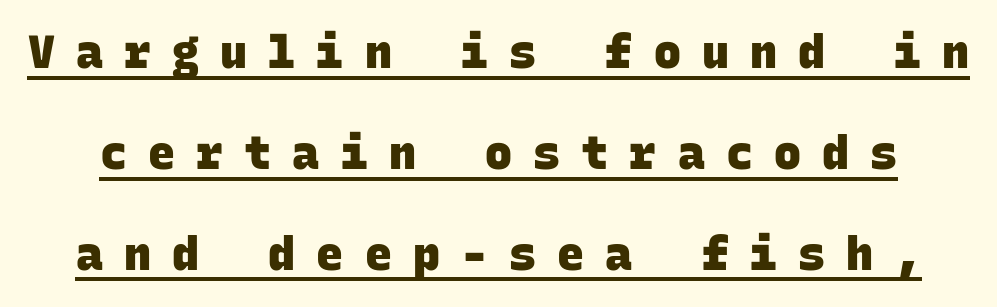
Q: Is the text bold? A: Yes.
Q: Is the typeface a serif or a sans-serif typeface? A: Sans-serif.
Q: Is the text underlined? A: Yes.
Q: Is the spacing between letters normal or unusually wide? A: Unusually wide.
Q: Is the spacing between lines tight, normal or loose? A: Loose.
Q: Width (condensed, normal, or wide)? A: Normal.
Q: Stroke contrast? A: Low.
Q: x-height? A: Large.
Q: Monospaced? A: Yes.
